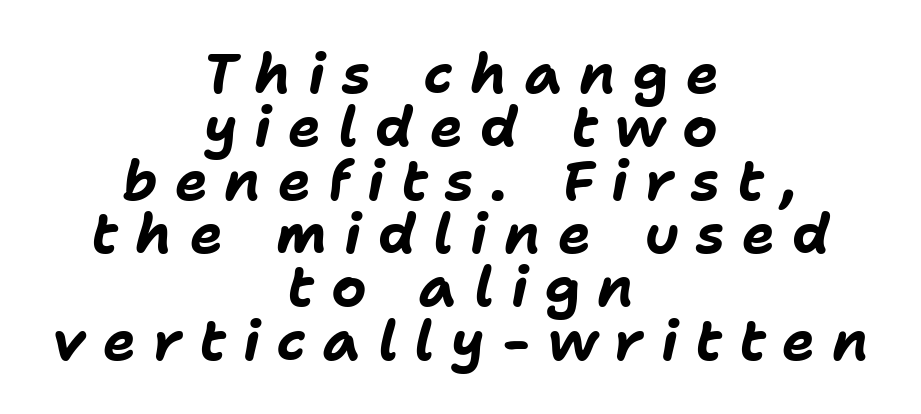
The image shows 55 px bold type, italic (leaning right); set centered, tight line spacing (0.97x), unusually wide letter spacing (+0.31 em), not underlined; low stroke contrast and a medium x-height.
